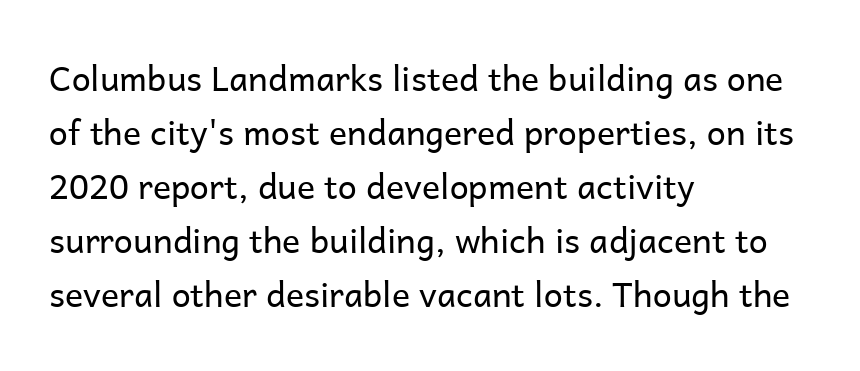
Q: Is the text bold? A: No.
Q: Is the text italic (slanted)? A: No, it is upright.
Q: Is the typeface a serif or a sans-serif typeface? A: Sans-serif.
Q: Is the text underlined? A: No.
Q: How is the paragraph aligned? A: Left-aligned.
Q: Is the spacing between letters normal or unusually wide? A: Normal.
Q: Is the spacing between lines tight, normal or loose? A: Normal.
Q: Width (condensed, normal, or wide)? A: Normal.
Q: Stroke contrast? A: Low.
Q: x-height? A: Medium.
Q: Monospaced? A: No.
